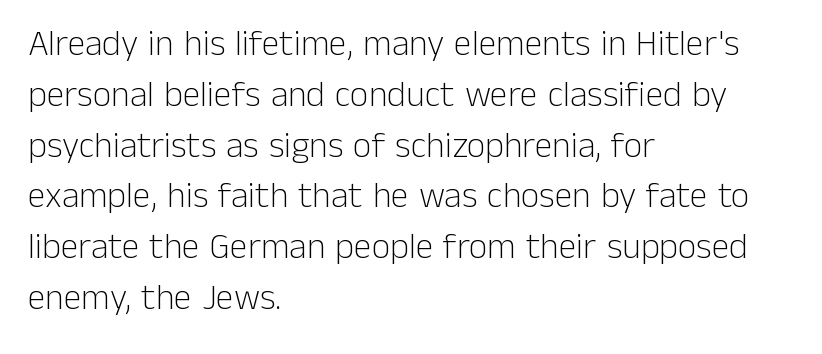
Descenders hang freely into open space. Horizontal alignment here is leftward, the default for most running prose. Ink coverage per letter is moderate at most. The letters stand upright; this is a roman face. Is there much room between lines? A standard amount, neither cramped nor airy. Characters follow at the spacing the type designer built in.
